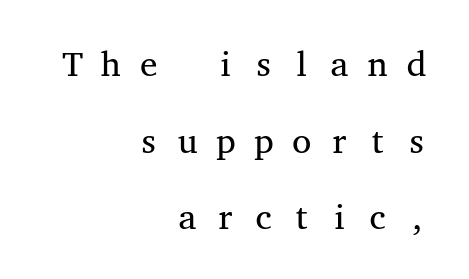
The image shows 35 px regular-weight, wide serif type, upright, monospaced; set right-aligned, loose line spacing (2.19x), unusually wide letter spacing (+0.31 em), not underlined; medium stroke contrast and a medium x-height.
